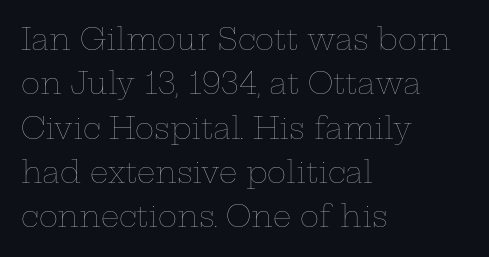
{"italic": "no", "bold": "no", "weight": "thin", "width": "wide", "stroke_contrast": "low", "x_height": "medium", "monospaced": "no", "underline": "no", "align": "left", "line_spacing": "normal", "line_spacing_ratio": 1.53, "letter_spacing": "normal", "letter_spacing_em": 0.0, "glyph_px": 29}
